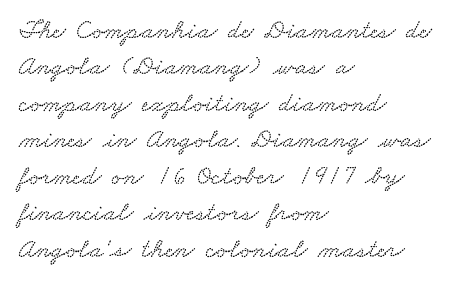
{"underline": "no", "align": "left", "line_spacing": "normal", "line_spacing_ratio": 1.35, "letter_spacing": "normal", "letter_spacing_em": 0.0, "glyph_px": 27}
